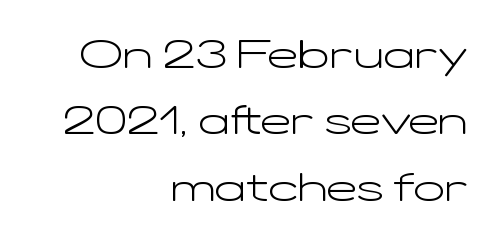
The image shows 41 px light, wide sans-serif type, upright; set right-aligned, normal line spacing (1.62x), normal letter spacing, not underlined; low stroke contrast and a medium x-height.
